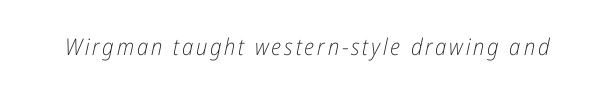
The image shows 23 px text type, italic (leaning right); set not underlined.
